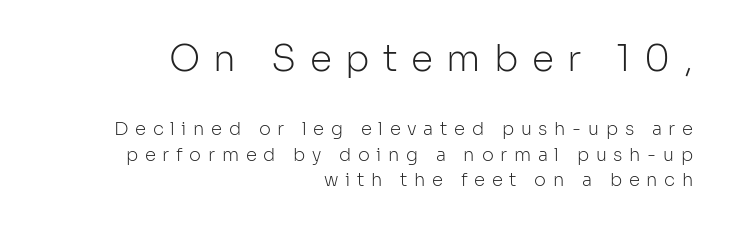
{"serif": "no", "italic": "no", "bold": "no", "weight": "light", "width": "normal", "stroke_contrast": "low", "x_height": "medium", "monospaced": "no", "underline": "no", "align": "right", "line_spacing": "normal", "line_spacing_ratio": 1.44, "letter_spacing": "wide", "letter_spacing_em": 0.37, "larger_block": "first", "size_ratio": 2.0, "glyph_px": 36}
